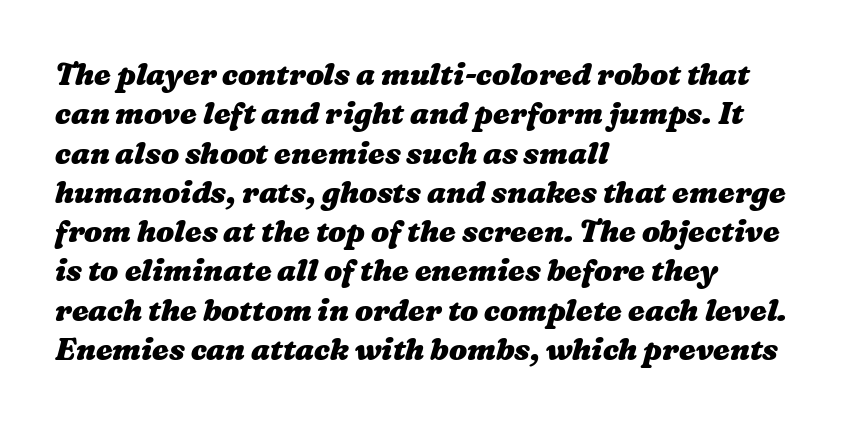
Letters rest on an invisible, unmarked baseline. Vertically, the passage feels balanced, rows spaced as you'd expect. Each line starts at the same left margin while the right side varies. The face used here is proportionally spaced, like ordinary book or web type.
